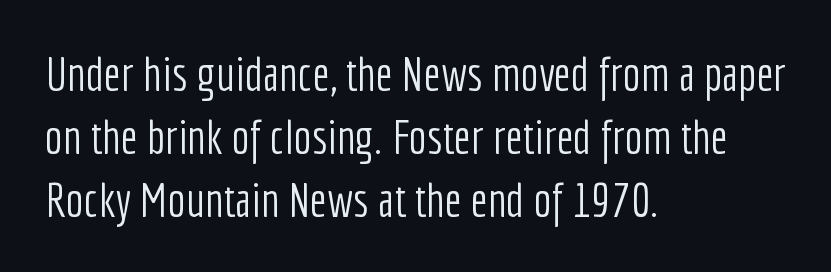
{"serif": "no", "italic": "no", "bold": "no", "weight": "light", "width": "condensed", "stroke_contrast": "low", "x_height": "medium", "monospaced": "no", "underline": "no", "align": "left", "line_spacing": "normal", "line_spacing_ratio": 1.31, "letter_spacing": "normal", "letter_spacing_em": 0.0, "glyph_px": 48}
